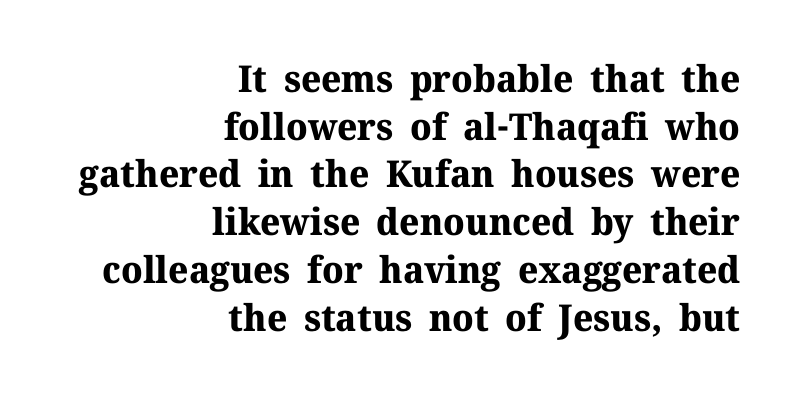
Is this a fixed-width face? No — the glyphs have proportional, varying widths. Vertical spacing — default. Look at the stroke-to-counter ratio: heavy, a bold. The foot of each line stays bare and open. The face used here is rendered with its standard letterfit.
